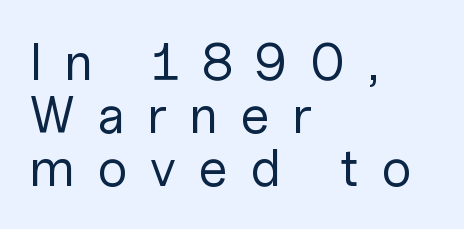
The image shows 53 px regular-weight sans-serif type, upright; set left-aligned, tight line spacing (1.0x), unusually wide letter spacing (+0.41 em), not underlined; low stroke contrast and a medium x-height.
